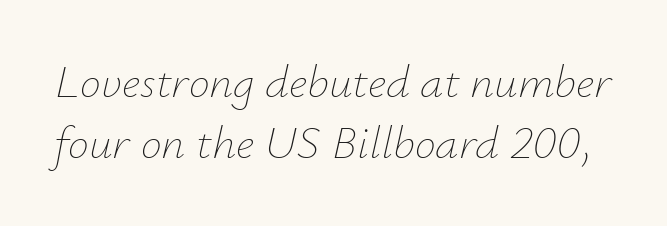
{"italic": "yes", "lean": "right", "slant_degrees": 12, "bold": "no", "weight": "thin", "width": "normal", "stroke_contrast": "low", "x_height": "small", "monospaced": "no", "underline": "no", "line_spacing": "normal", "line_spacing_ratio": 1.29, "letter_spacing": "normal", "letter_spacing_em": 0.0, "glyph_px": 47}
